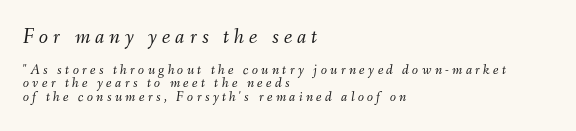
{"italic": "yes", "lean": "right", "slant_degrees": 9, "bold": "no", "underline": "no", "align": "left", "line_spacing": "tight", "line_spacing_ratio": 0.99, "letter_spacing": "wide", "letter_spacing_em": 0.24, "larger_block": "first", "size_ratio": 1.5, "glyph_px": 21}
